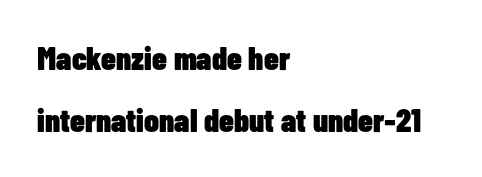
Q: Is the text bold? A: Yes.
Q: Is the text italic (slanted)? A: No, it is upright.
Q: Is the typeface a serif or a sans-serif typeface? A: Sans-serif.
Q: Is the text underlined? A: No.
Q: How is the paragraph aligned? A: Left-aligned.
Q: Is the spacing between letters normal or unusually wide? A: Normal.
Q: Width (condensed, normal, or wide)? A: Condensed.
Q: Stroke contrast? A: Low.
Q: x-height? A: Medium.
Q: Monospaced? A: No.
